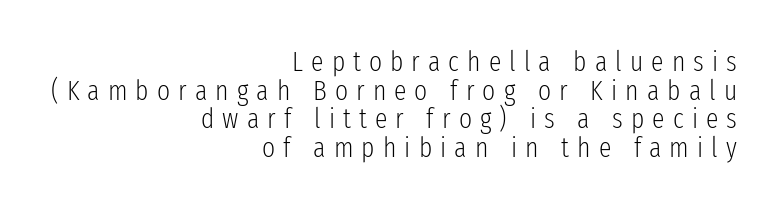
Anything drawn beneath the words? Only blank space. The type is letterspaced generously, with wide tracking. Here the designer chose a conventional face with non-uniform glyph widths. This sample trades vertical openness for compactness between lines. Each line ends at the same right margin while the left side varies. Compared with a typical body face, this is equally light or lighter still.
